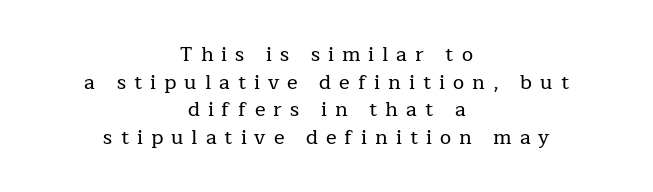
If you measured baseline to baseline, you'd find a middling distance. Style check: upright. Spacing between characters has been opened up far beyond the box default. A student would call this center alignment; a typographer would say set centered. Descenders hang freely into open space.
